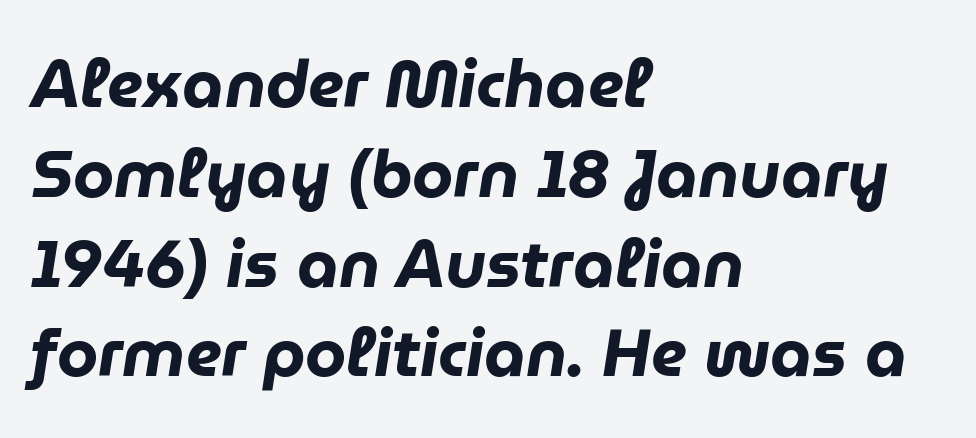
The image shows 66 px heavy type, italic (leaning right); set left-aligned, normal line spacing (1.36x), normal letter spacing, not underlined; low stroke contrast and a medium x-height.
